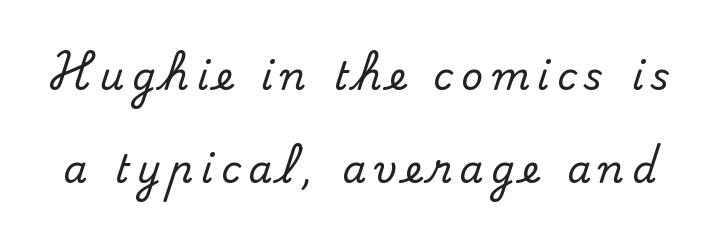
The image shows 38 px text type; set loose line spacing (2.44x), unusually wide letter spacing (+0.21 em), not underlined; medium stroke contrast and a small x-height.
